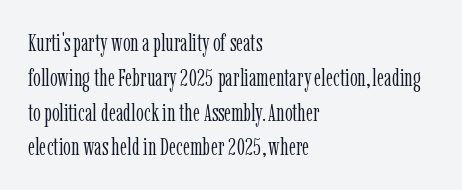
{"italic": "no", "bold": "no", "underline": "no", "align": "left", "line_spacing": "normal", "line_spacing_ratio": 1.45, "letter_spacing": "normal", "letter_spacing_em": 0.0, "glyph_px": 24}
